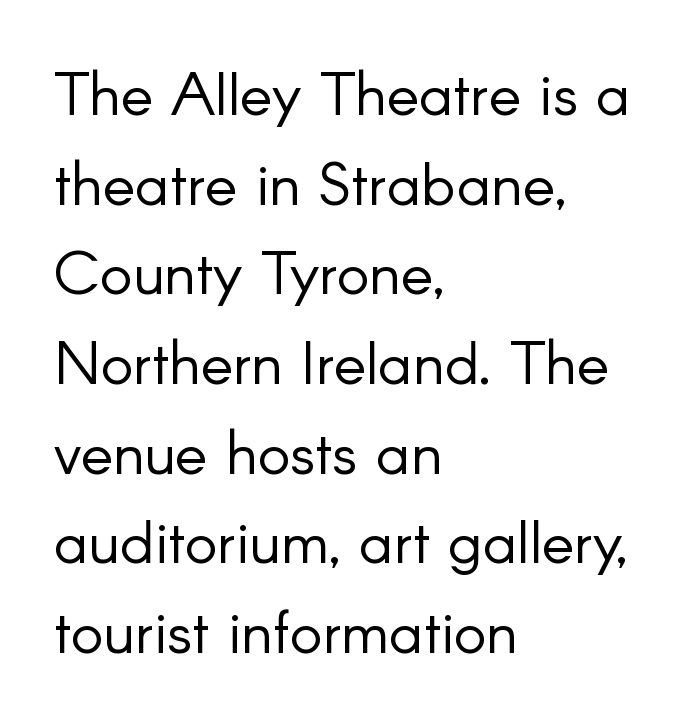
{"serif": "no", "italic": "no", "bold": "no", "weight": "light", "width": "normal", "stroke_contrast": "low", "x_height": "small", "monospaced": "no", "underline": "no", "align": "left", "line_spacing": "normal", "line_spacing_ratio": 1.47, "letter_spacing": "normal", "letter_spacing_em": 0.0, "glyph_px": 61}
